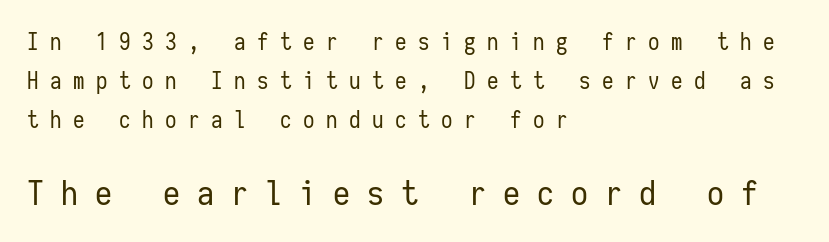
Q: Is the text bold? A: No.
Q: Is the text italic (slanted)? A: No, it is upright.
Q: Is the typeface a serif or a sans-serif typeface? A: Sans-serif.
Q: Is the text underlined? A: No.
Q: How is the paragraph aligned? A: Left-aligned.
Q: Is the spacing between letters normal or unusually wide? A: Unusually wide.
Q: Is the spacing between lines tight, normal or loose? A: Normal.
Q: Which block of text is set in a larger size, the first (top) or the second (bottom)? A: The second (bottom) one.
Q: Width (condensed, normal, or wide)? A: Condensed.
Q: Stroke contrast? A: Low.
Q: x-height? A: Medium.
Q: Monospaced? A: Yes.
